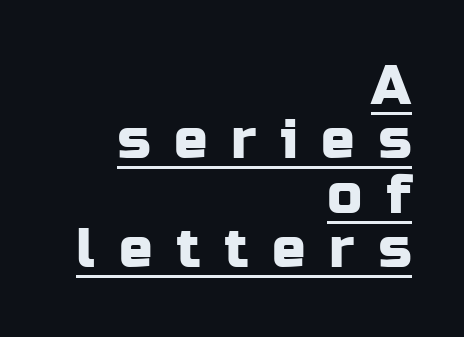
{"serif": "no", "italic": "no", "width": "normal", "stroke_contrast": "low", "x_height": "medium", "monospaced": "no", "underline": "yes", "align": "right", "line_spacing": "tight", "line_spacing_ratio": 0.97, "letter_spacing": "wide", "letter_spacing_em": 0.42, "glyph_px": 56}
